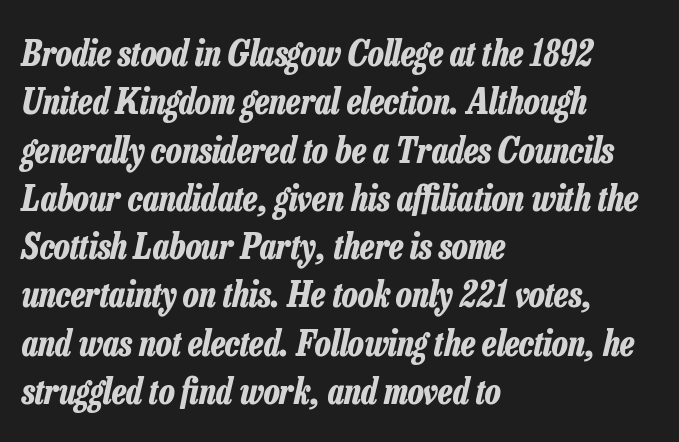
Does the lettering tilt? It does — this is italic. What's the leading like? Ordinary, nothing unusual. The rendering anchors every line to the left-hand side. The gaps between neighbouring characters are ordinary and unremarkable.
